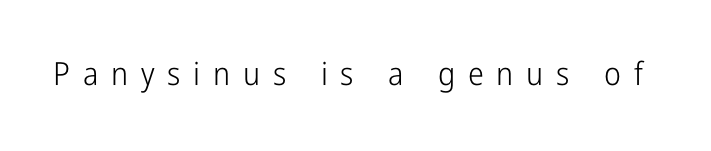
Ordinary non-slanted type is in use. Proportional: the letters do not fall into vertical columns. Students, note that the glyphs here are deliberately spaced far apart. The space directly below the letters is spotless. The typeface has the unassuming heft of standard copy or less.
